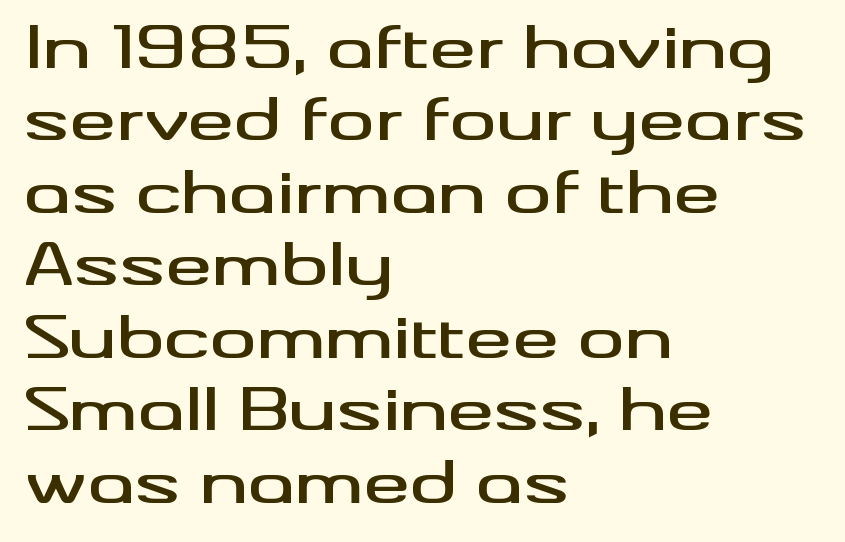
The image shows 58 px wide sans-serif type, upright; set left-aligned, normal line spacing (1.25x), normal letter spacing, not underlined; medium stroke contrast and a small x-height.
